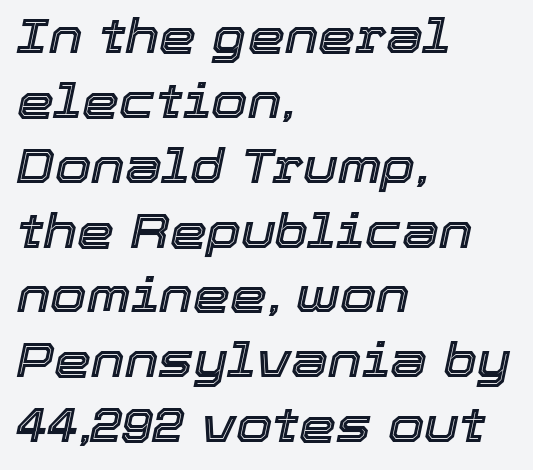
The image shows 47 px text type, italic (leaning right); set left-aligned, normal line spacing (1.38x), normal letter spacing, not underlined; a medium x-height.
